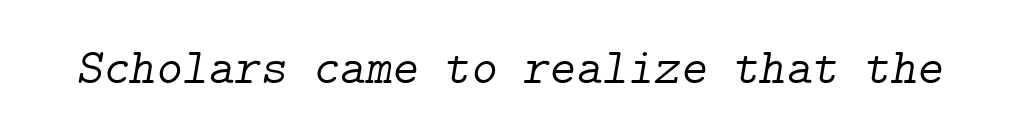
In terms of posture, this sample is oblique. In terms of letterform style, serifs are clearly present. Nobody drew a line under any word here. The font sits on the lighter half of the weight spectrum, regular included.
